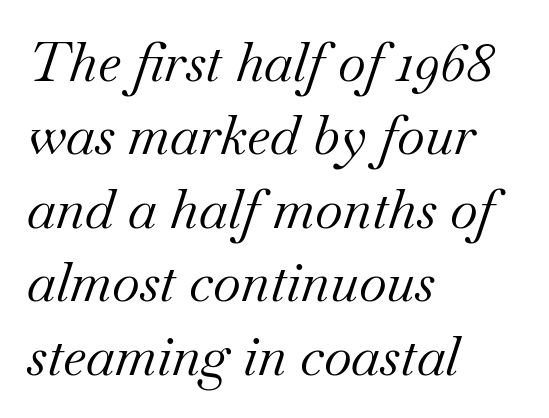
The image shows 54 px regular-weight serif type, italic (leaning right); set left-aligned, normal line spacing (1.36x), normal letter spacing, not underlined; medium stroke contrast and a small x-height.
